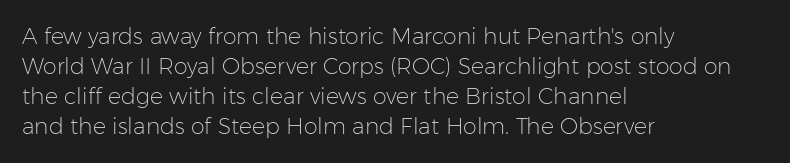
The letterforms sit shoulder to shoulder at normal distance. The space directly below the letters is spotless. Counters stay open thanks to moderate or lighter strokes. The vertical gap from one line to the next is medium. Ascenders rise straight up at ninety degrees. The ragged edge is on the right, which tells us the setting is flush left.
